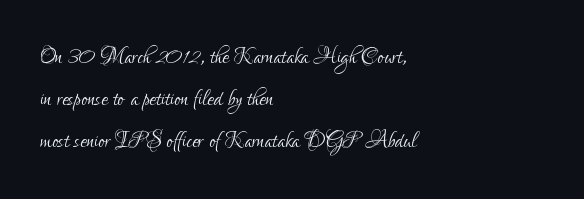
{"serif": "no", "bold": "no", "weight": "light", "width": "condensed", "stroke_contrast": "low", "x_height": "small", "monospaced": "no", "underline": "no", "align": "left", "line_spacing": "normal", "line_spacing_ratio": 1.45, "letter_spacing": "normal", "letter_spacing_em": 0.0, "glyph_px": 29}
